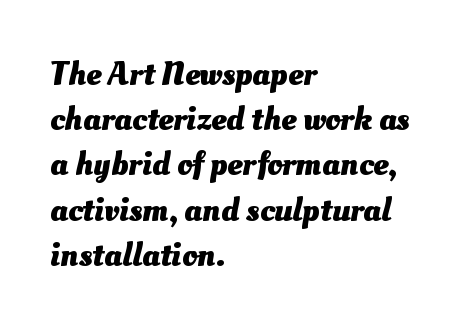
Q: Is the text bold? A: Yes.
Q: Is the text underlined? A: No.
Q: How is the paragraph aligned? A: Left-aligned.
Q: Is the spacing between letters normal or unusually wide? A: Normal.
Q: Is the spacing between lines tight, normal or loose? A: Normal.
Q: Width (condensed, normal, or wide)? A: Normal.
Q: Stroke contrast? A: Medium.
Q: x-height? A: Small.
Q: Monospaced? A: No.
